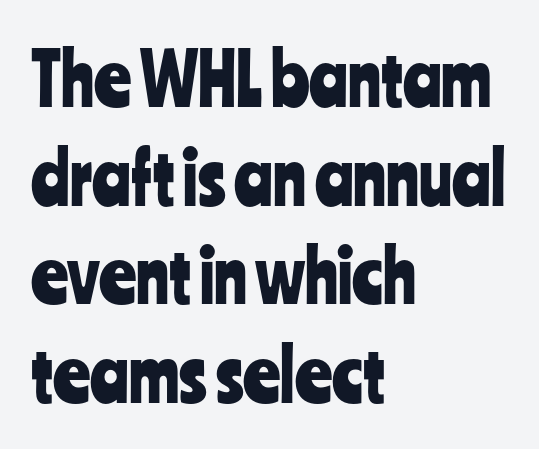
The image shows 72 px condensed sans-serif type, upright; set left-aligned, normal line spacing (1.37x), normal letter spacing, not underlined; low stroke contrast and a medium x-height.
